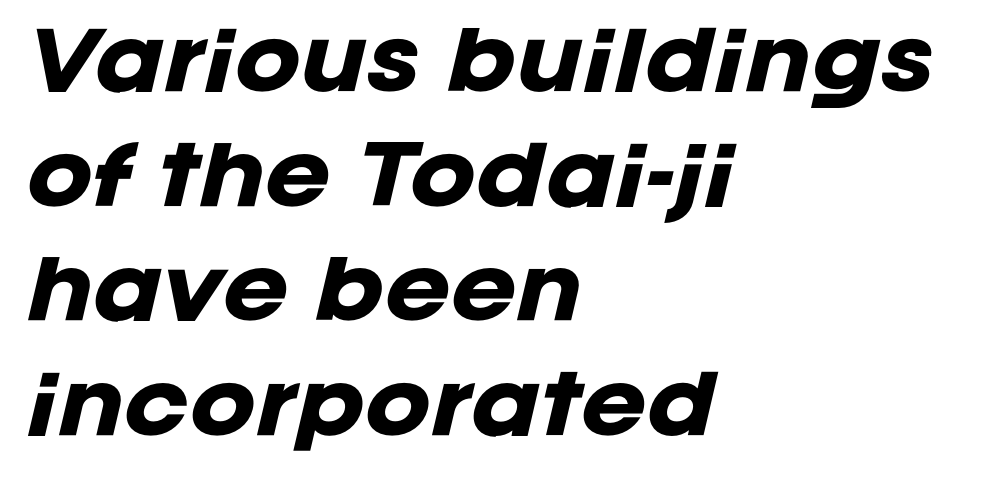
Anything drawn beneath the words? Only blank space. Varying glyph widths throughout — classic text-font behaviour. Nothing unusual about the tracking: characters are spaced as the font intends. In terms of leading, this rendering sits right in the middle.
